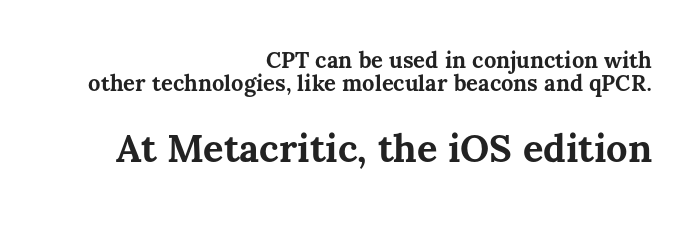
The image shows 38 px bold type, upright; set right-aligned, tight line spacing (1.04x), normal letter spacing, not underlined; the second (bottom) block is 1.73x larger; medium stroke contrast and a medium x-height.
